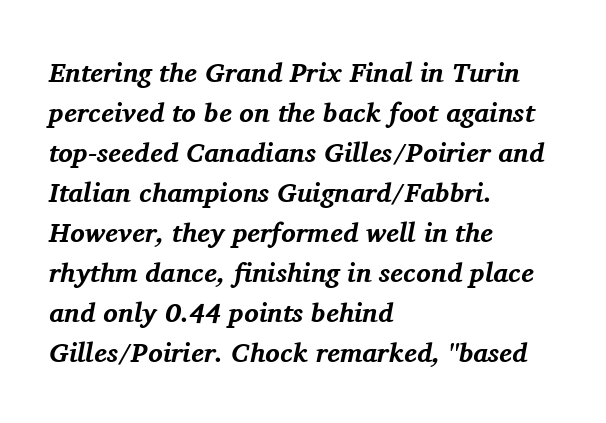
{"italic": "yes", "lean": "right", "slant_degrees": 11, "bold": "yes", "underline": "no", "align": "left", "line_spacing": "normal", "line_spacing_ratio": 1.48, "letter_spacing": "normal", "letter_spacing_em": 0.0, "glyph_px": 27}
